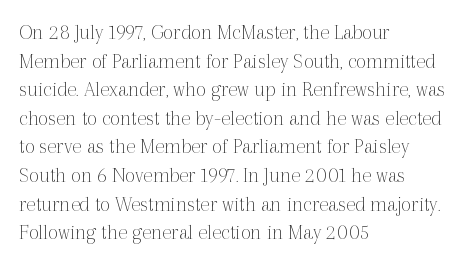
Check the space under the baseline: it is left empty. Characters follow at the spacing the type designer built in. These glyphs show unthickened strokes, regular width or finer. This is the regular roman posture of the typeface. A typesetter would call this leading conventional body-copy spacing. The compositor pushed each line to the left boundary.
